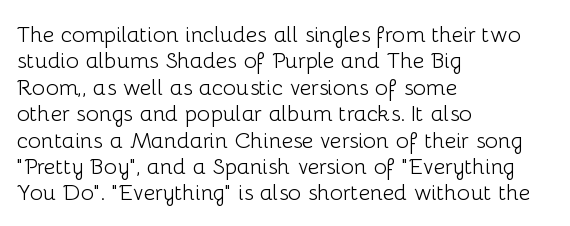
The image shows 22 px text type, upright; set left-aligned, line spacing 1.2x, normal letter spacing, not underlined.
